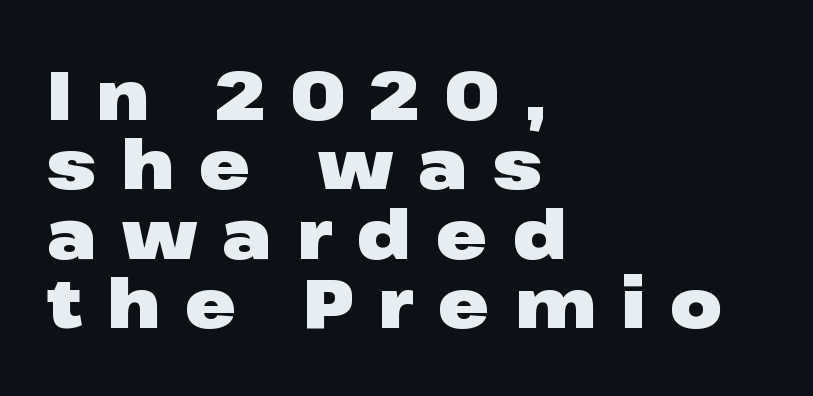
The image shows 68 px heavy, wide sans-serif type, upright; set left-aligned, tight line spacing (1.02x), unusually wide letter spacing (+0.37 em), not underlined; low stroke contrast and a medium x-height.
